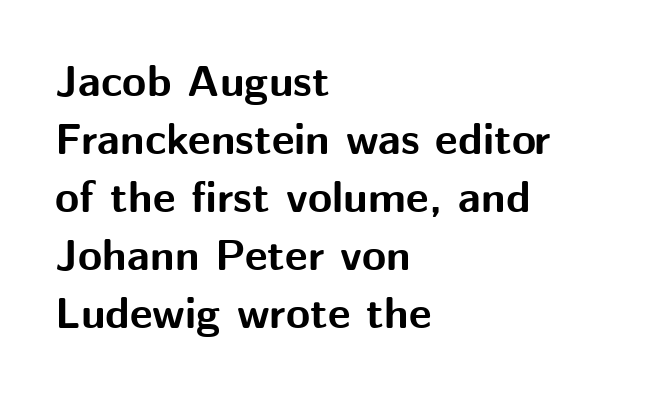
{"serif": "no", "italic": "no", "bold": "yes", "weight": "bold", "width": "normal", "stroke_contrast": "medium", "x_height": "medium", "monospaced": "no", "underline": "no", "align": "left", "line_spacing": "normal", "line_spacing_ratio": 1.32, "letter_spacing": "normal", "letter_spacing_em": 0.0, "glyph_px": 44}
